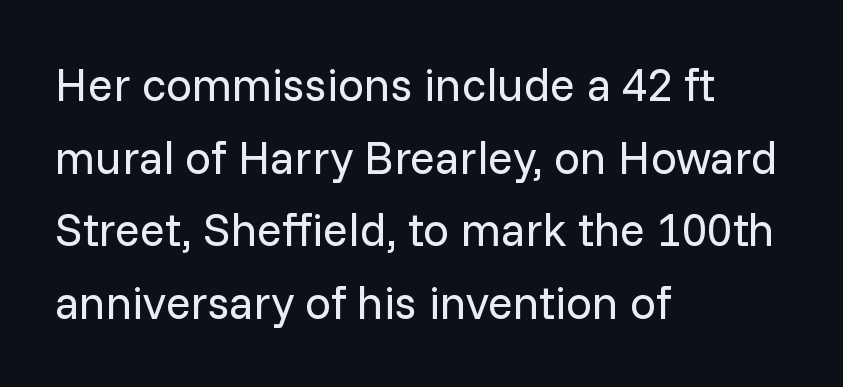
To sum up the face: it is a sans, with no serifs. Clear beneath every line of the passage. Caption: standard tracking, unaltered. A quiet, ordinary-to-light weight characterises the typeface. The letters advance in unequal steps, a hallmark of proportional type. These lines sit exactly where default settings would place them.
